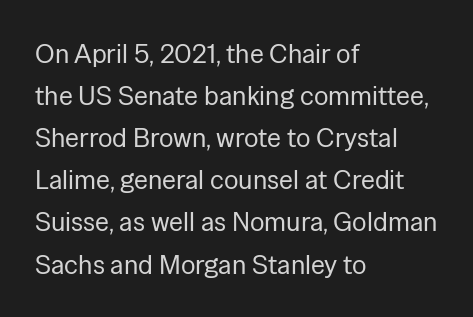
{"italic": "no", "bold": "no", "underline": "no", "align": "left", "line_spacing": "normal", "line_spacing_ratio": 1.56, "letter_spacing": "normal", "letter_spacing_em": 0.0, "glyph_px": 27}
